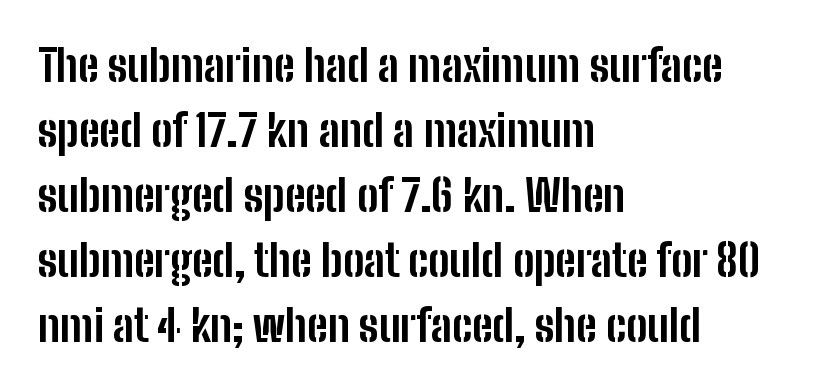
Q: Is the text bold? A: Yes.
Q: Is the text italic (slanted)? A: No, it is upright.
Q: Is the typeface a serif or a sans-serif typeface? A: Sans-serif.
Q: Is the text underlined? A: No.
Q: How is the paragraph aligned? A: Left-aligned.
Q: Is the spacing between letters normal or unusually wide? A: Normal.
Q: Is the spacing between lines tight, normal or loose? A: Normal.
Q: Width (condensed, normal, or wide)? A: Condensed.
Q: Stroke contrast? A: Low.
Q: x-height? A: Medium.
Q: Monospaced? A: No.
